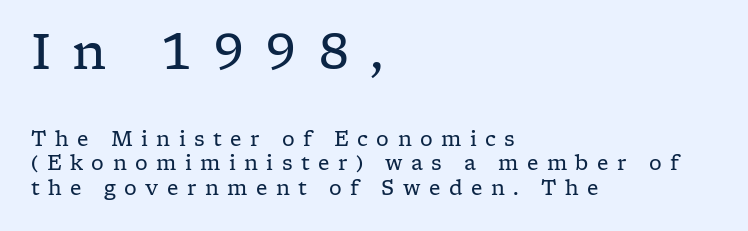
{"serif": "yes", "italic": "no", "bold": "no", "weight": "regular", "width": "wide", "stroke_contrast": "low", "x_height": "medium", "monospaced": "no", "underline": "no", "align": "left", "line_spacing_ratio": 1.22, "letter_spacing": "wide", "letter_spacing_em": 0.42, "larger_block": "first", "size_ratio": 2.45, "glyph_px": 49}
